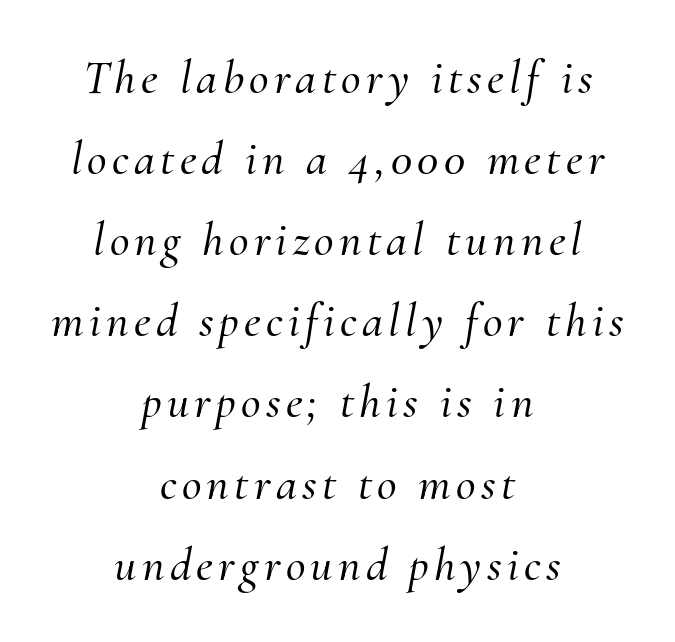
{"serif": "yes", "italic": "yes", "lean": "right", "slant_degrees": 10, "width": "normal", "stroke_contrast": "medium", "x_height": "small", "monospaced": "no", "underline": "no", "align": "center", "line_spacing": "normal", "line_spacing_ratio": 1.69, "glyph_px": 48}
